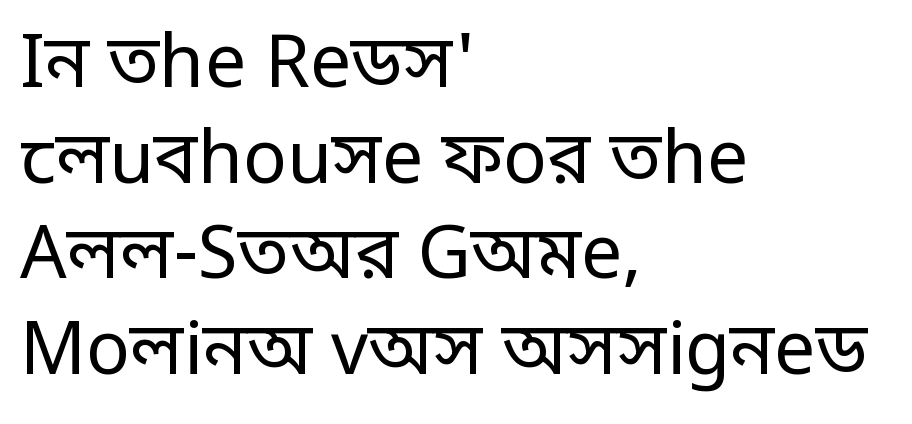
The image shows 73 px regular-weight, condensed sans-serif type, upright; set left-aligned, normal line spacing (1.31x), normal letter spacing, not underlined; low stroke contrast.
